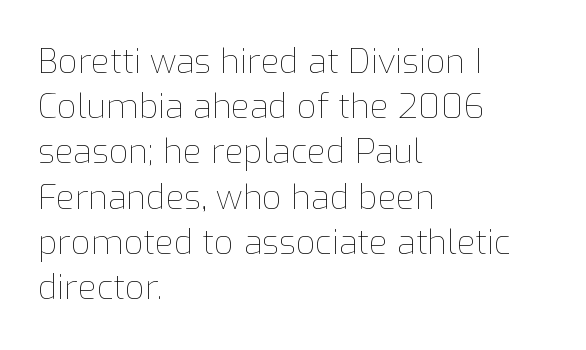
The line-height multiplier appears to be the usual default. Honestly, there is no underline to notice here at all. How are the letters spaced? Ordinarily, with no added tracking. Varying glyph widths throughout — classic text-font behaviour. Italic? Not at all — the glyphs are vertical.
